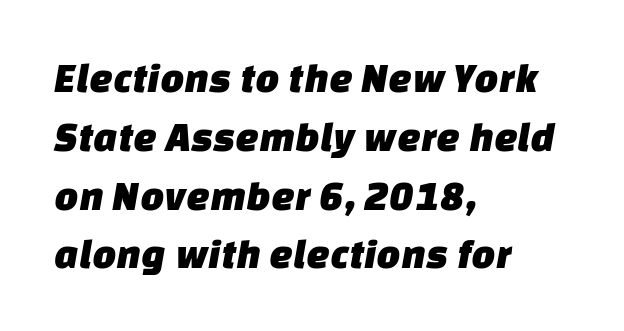
The image shows 42 px sans-serif type; set left-aligned, normal line spacing (1.4x), normal letter spacing, not underlined; low stroke contrast and a large x-height.
